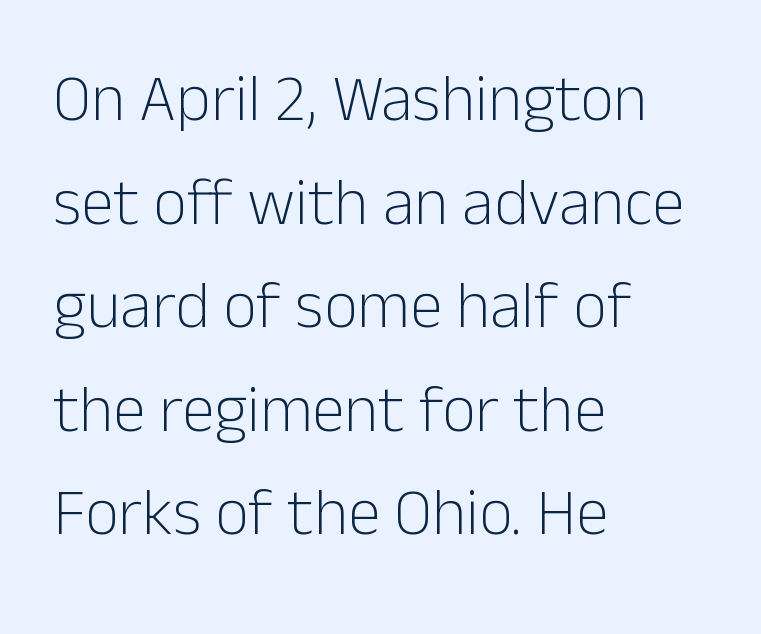
The font family rendered here belongs to the sans-serif group. The rendering uses a moderate line-height, typical for paragraphs. The rendering keeps characters at their native spacing. The strokes are not fattened; the text isn't bold. This rendering uses left alignment, leaving the right contour irregular. Check the space under the baseline: it is left empty.
